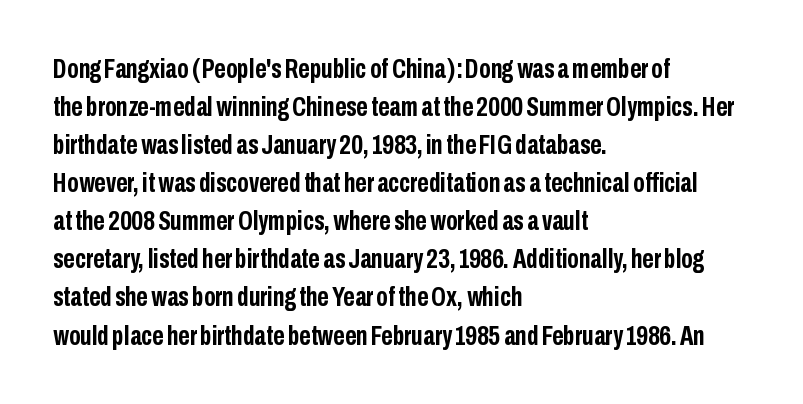
{"serif": "no", "italic": "no", "bold": "yes", "weight": "semibold", "width": "condensed", "stroke_contrast": "low", "x_height": "medium", "monospaced": "no", "underline": "no", "align": "left", "line_spacing": "normal", "line_spacing_ratio": 1.36, "letter_spacing": "normal", "letter_spacing_em": 0.0, "glyph_px": 28}
